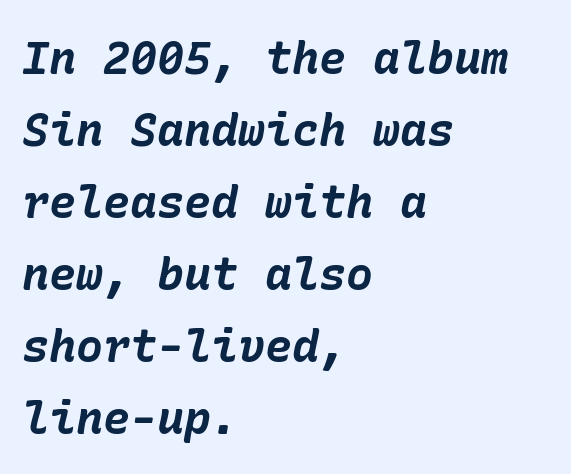
The image shows 45 px bold type, italic (leaning right); set left-aligned, normal line spacing (1.6x), normal letter spacing, not underlined; low stroke contrast and a medium x-height.
